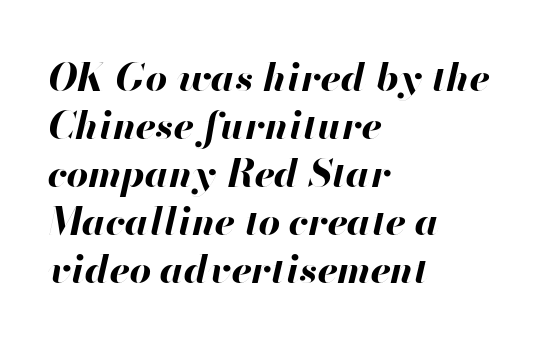
Q: Is the text bold? A: Yes.
Q: Is the text italic (slanted)? A: Yes, it leans right by about 13 degrees.
Q: Is the text underlined? A: No.
Q: How is the paragraph aligned? A: Left-aligned.
Q: Is the spacing between letters normal or unusually wide? A: Normal.
Q: Is the spacing between lines tight, normal or loose? A: Normal.
Q: Width (condensed, normal, or wide)? A: Normal.
Q: Stroke contrast? A: High.
Q: x-height? A: Small.
Q: Monospaced? A: No.
